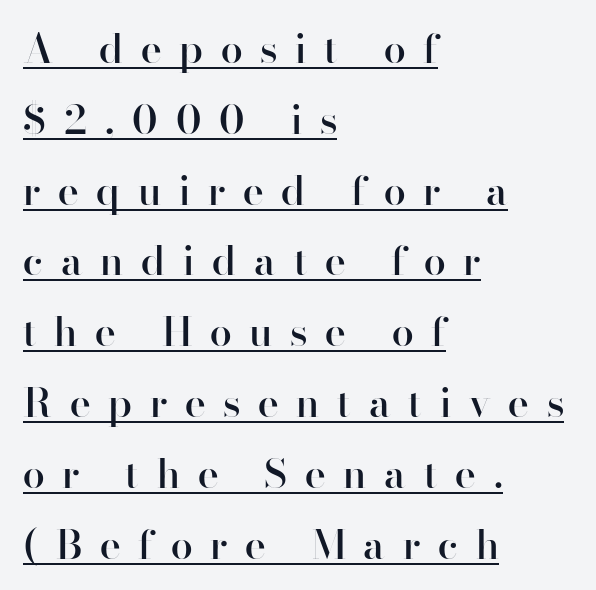
Q: Is the text bold? A: Semi-bold.
Q: Is the text italic (slanted)? A: No, it is upright.
Q: Is the typeface a serif or a sans-serif typeface? A: Sans-serif.
Q: Is the text underlined? A: Yes.
Q: How is the paragraph aligned? A: Left-aligned.
Q: Is the spacing between letters normal or unusually wide? A: Unusually wide.
Q: Width (condensed, normal, or wide)? A: Normal.
Q: Stroke contrast? A: High.
Q: x-height? A: Small.
Q: Monospaced? A: No.
